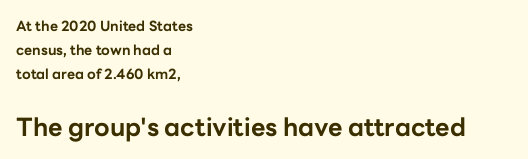
The image shows 25 px bold type, upright; set left-aligned, line spacing 1.73x, normal letter spacing, not underlined; the second (bottom) block is 1.79x larger.
